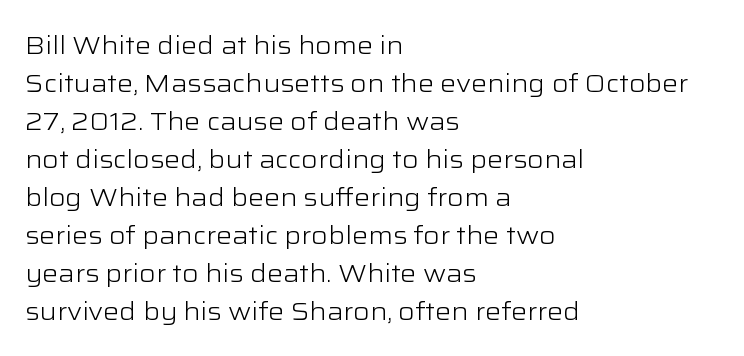
The image shows 25 px text type, upright; set left-aligned, normal line spacing (1.52x), normal letter spacing, not underlined.
